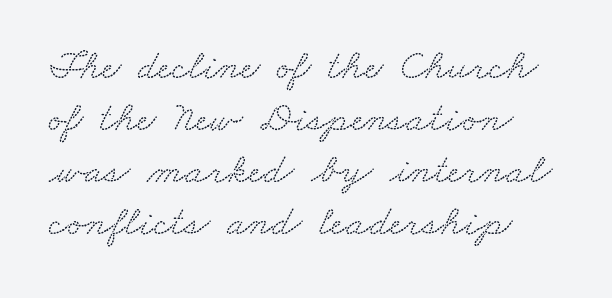
{"width": "wide", "stroke_contrast": "low", "x_height": "small", "monospaced": "no", "underline": "no", "line_spacing_ratio": 1.24, "letter_spacing": "normal", "letter_spacing_em": 0.0, "glyph_px": 42}
